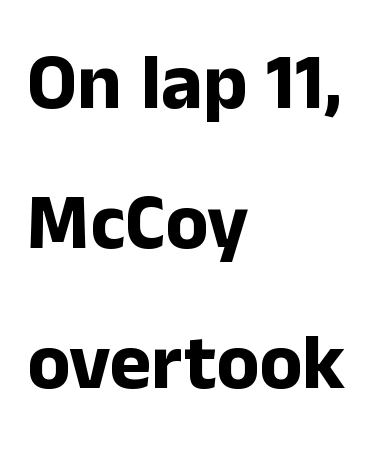
Q: Is the text bold? A: Yes.
Q: Is the text italic (slanted)? A: No, it is upright.
Q: Is the typeface a serif or a sans-serif typeface? A: Sans-serif.
Q: Is the text underlined? A: No.
Q: How is the paragraph aligned? A: Left-aligned.
Q: Is the spacing between letters normal or unusually wide? A: Normal.
Q: Width (condensed, normal, or wide)? A: Normal.
Q: Stroke contrast? A: Low.
Q: x-height? A: Medium.
Q: Monospaced? A: No.
